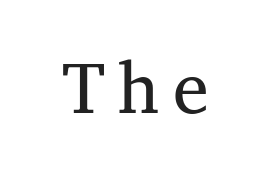
Here the designer chose a conventional face with non-uniform glyph widths. Stroke mass is kept to a normal reading level or below. The lettering stays uniformly vertical, giving the passage a roman look. The lines are quadded center. Type style note: has serifs.
